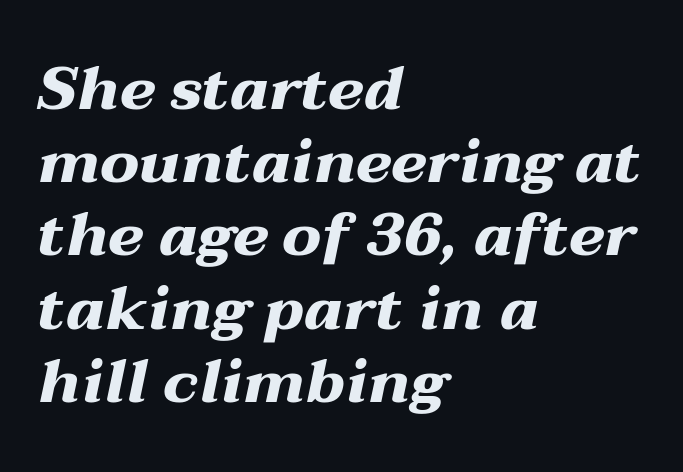
Q: Is the text bold? A: Yes.
Q: Is the text italic (slanted)? A: Yes, it leans right by about 12 degrees.
Q: Is the text underlined? A: No.
Q: How is the paragraph aligned? A: Left-aligned.
Q: Is the spacing between letters normal or unusually wide? A: Normal.
Q: Width (condensed, normal, or wide)? A: Wide.
Q: Stroke contrast? A: Medium.
Q: x-height? A: Medium.
Q: Monospaced? A: No.
